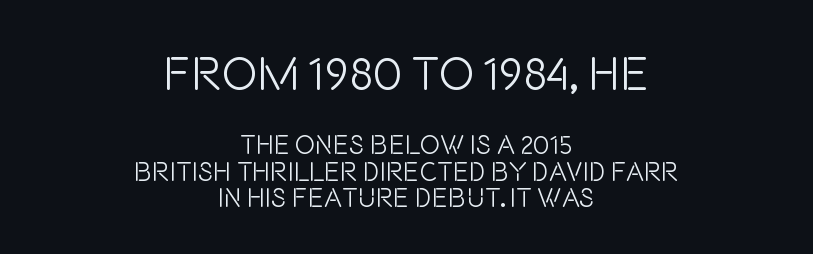
Beneath every word, the page is bare. Vertical stems look standard width or narrower in stroke. This sample trades vertical openness for compactness between lines. Vertical strokes here are truly vertical. Are there feet on the stems? There aren't — it's a sans.
